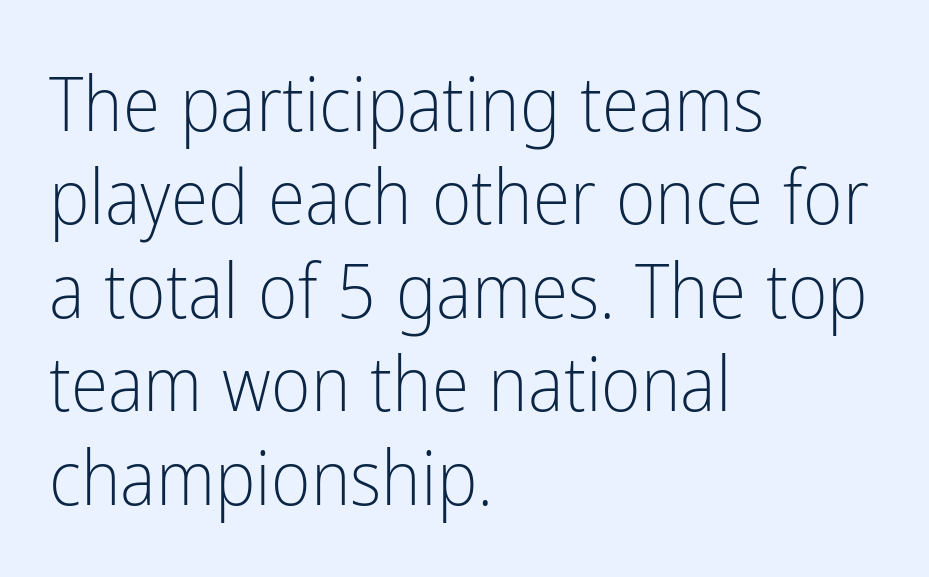
The image shows 76 px light, condensed sans-serif type, upright; set left-aligned, line spacing 1.23x, normal letter spacing, not underlined; low stroke contrast and a medium x-height.
